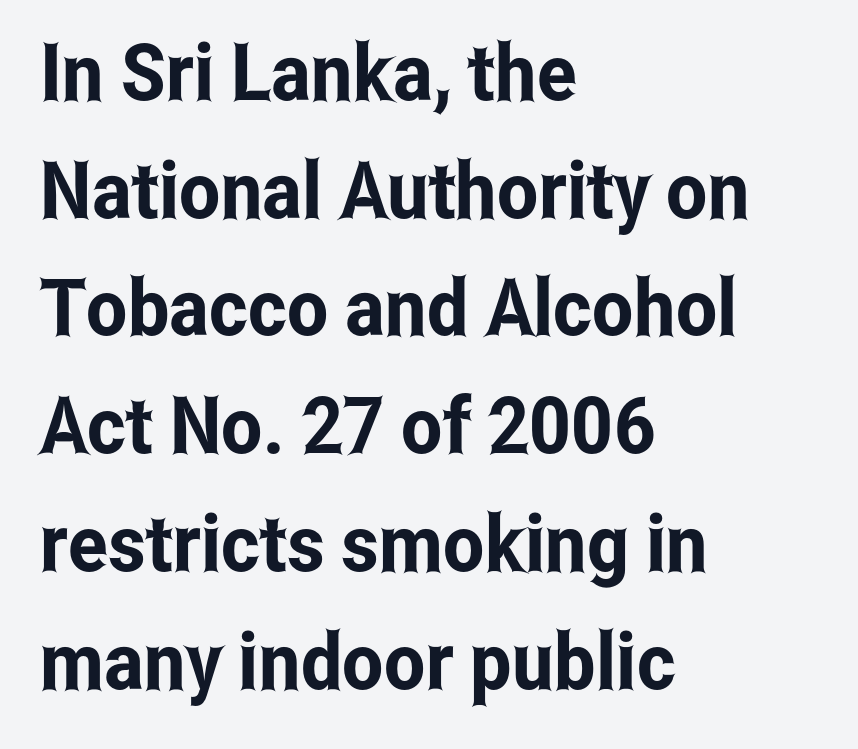
{"serif": "no", "italic": "no", "width": "condensed", "stroke_contrast": "low", "x_height": "medium", "monospaced": "no", "underline": "no", "align": "left", "line_spacing": "normal", "line_spacing_ratio": 1.49, "letter_spacing": "normal", "letter_spacing_em": 0.0, "glyph_px": 79}
